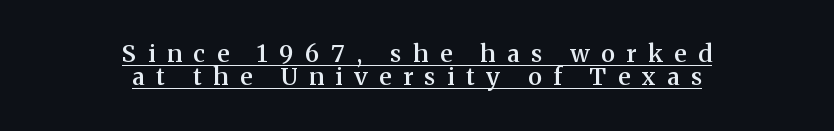
Q: Is the text bold? A: Semi-bold.
Q: Is the text italic (slanted)? A: No, it is upright.
Q: Is the text underlined? A: Yes.
Q: How is the paragraph aligned? A: Centered.
Q: Is the spacing between letters normal or unusually wide? A: Unusually wide.
Q: Is the spacing between lines tight, normal or loose? A: Tight.
